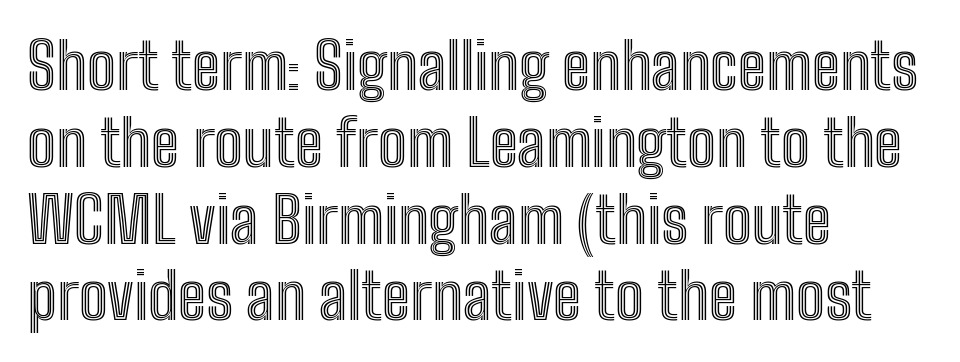
Q: Is the text italic (slanted)? A: No, it is upright.
Q: Is the text underlined? A: No.
Q: How is the paragraph aligned? A: Left-aligned.
Q: Is the spacing between letters normal or unusually wide? A: Normal.
Q: Width (condensed, normal, or wide)? A: Condensed.
Q: x-height? A: Medium.
Q: Monospaced? A: No.
